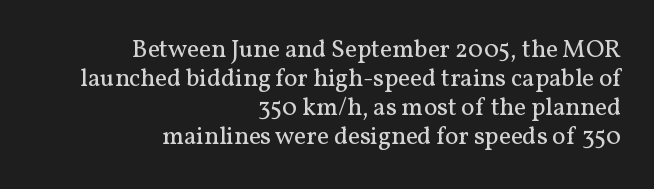
The image shows 25 px text type, upright; set right-aligned, line spacing 1.16x, normal letter spacing, not underlined.
